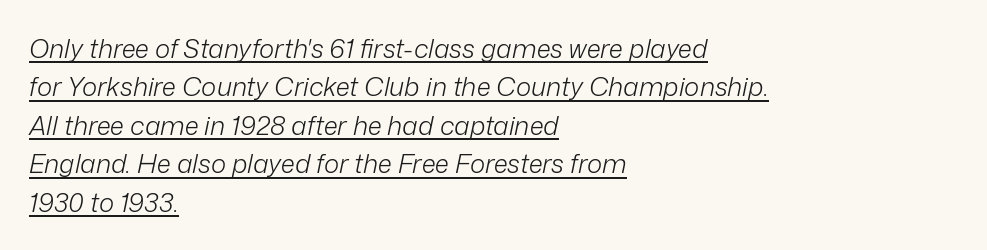
This is oblique type, the kind used for emphasis or titles. Horizontal alignment here is leftward, the default for most running prose. This block has exactly the height ordinary leading produces. The rendering keeps characters at their native spacing. Check the space under the baseline: a stroke is drawn there.
